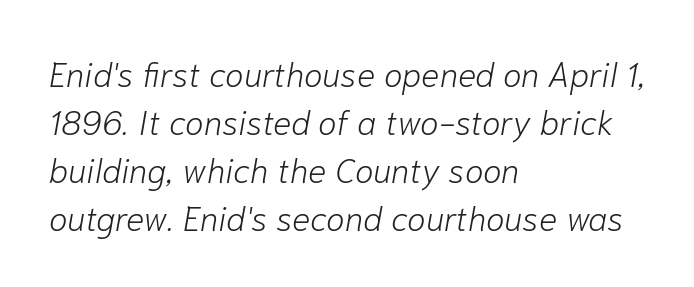
{"italic": "yes", "lean": "right", "slant_degrees": 10, "bold": "no", "weight": "light", "width": "normal", "stroke_contrast": "low", "x_height": "medium", "monospaced": "no", "underline": "no", "align": "left", "line_spacing": "normal", "line_spacing_ratio": 1.41, "letter_spacing": "normal", "letter_spacing_em": 0.0, "glyph_px": 34}
